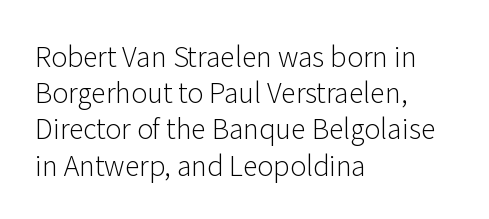
{"italic": "no", "bold": "no", "underline": "no", "align": "left", "line_spacing": "normal", "line_spacing_ratio": 1.34, "letter_spacing": "normal", "letter_spacing_em": 0.0, "glyph_px": 27}
